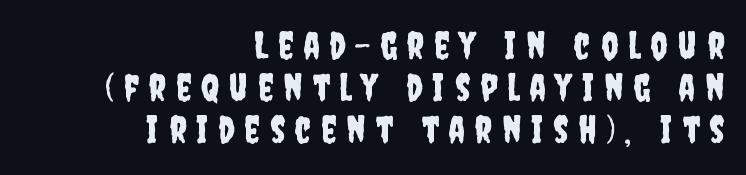
The image shows 38 px condensed sans-serif type, upright; set right-aligned, tight line spacing (1.11x), unusually wide letter spacing (+0.26 em), not underlined; low stroke contrast and a large x-height.
